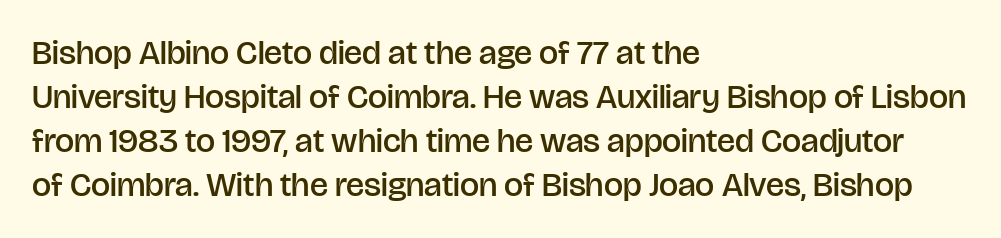
{"serif": "no", "italic": "no", "bold": "semi", "weight": "semibold", "width": "normal", "stroke_contrast": "low", "x_height": "large", "monospaced": "no", "underline": "no", "align": "left", "line_spacing": "normal", "line_spacing_ratio": 1.29, "letter_spacing": "normal", "letter_spacing_em": 0.0, "glyph_px": 34}
